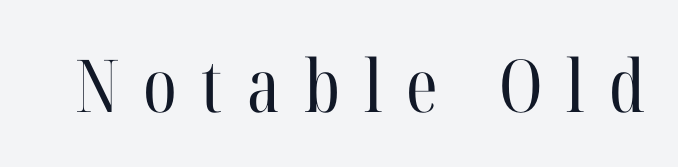
The image shows 73 px regular-weight, condensed serif type, upright; set unusually wide letter spacing (+0.33 em), not underlined; high stroke contrast and a medium x-height.
